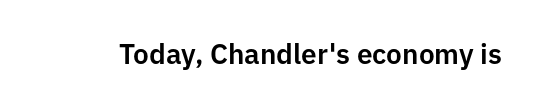
The image shows 28 px sans-serif type, upright; set normal letter spacing, not underlined; low stroke contrast and a medium x-height.
